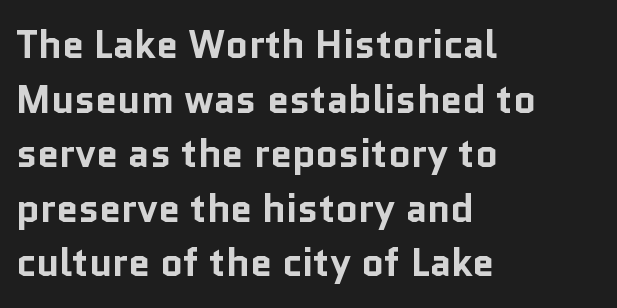
The image shows 39 px bold sans-serif type, upright; set left-aligned, normal line spacing (1.4x), normal letter spacing, not underlined; low stroke contrast and a medium x-height.
